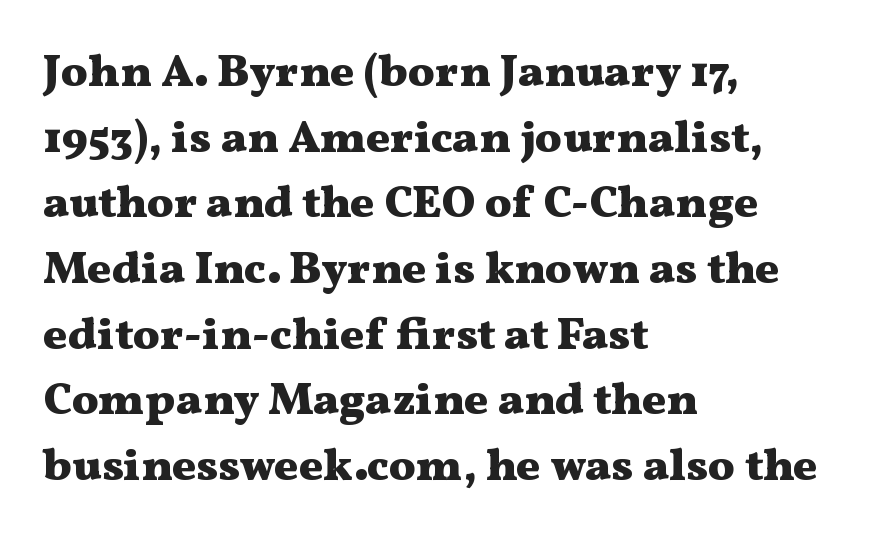
Here the glyphs are tracked normally, forming tight word shapes. The passage shown is typed in a proportional face where columns would drift. Descenders are the only things crossing below the line. Horizontal bands of white between lines are of average thickness. This sample uses an upright cut, with every glyph sitting square on the baseline. Compared with an ordinary text face, these strokes are far heavier — a full bold.
